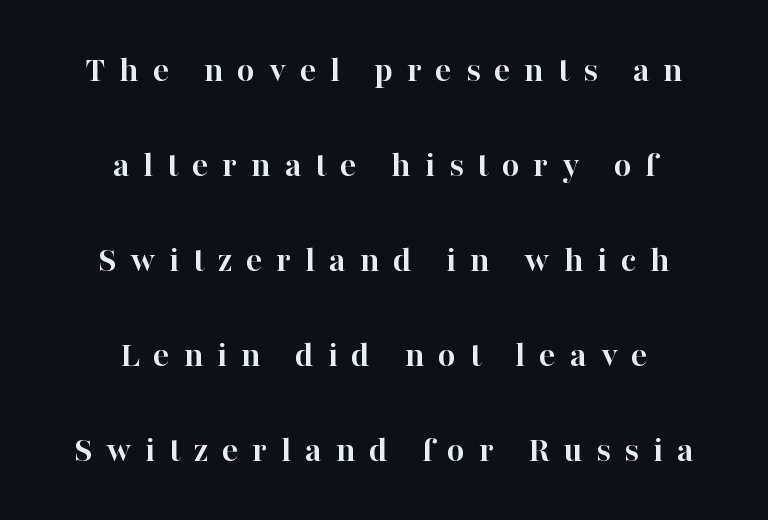
Q: Is the text bold? A: Yes.
Q: Is the text italic (slanted)? A: No, it is upright.
Q: Is the typeface a serif or a sans-serif typeface? A: Serif.
Q: Is the text underlined? A: No.
Q: How is the paragraph aligned? A: Centered.
Q: Is the spacing between letters normal or unusually wide? A: Unusually wide.
Q: Is the spacing between lines tight, normal or loose? A: Loose.
Q: Width (condensed, normal, or wide)? A: Normal.
Q: Stroke contrast? A: High.
Q: x-height? A: Medium.
Q: Monospaced? A: No.
